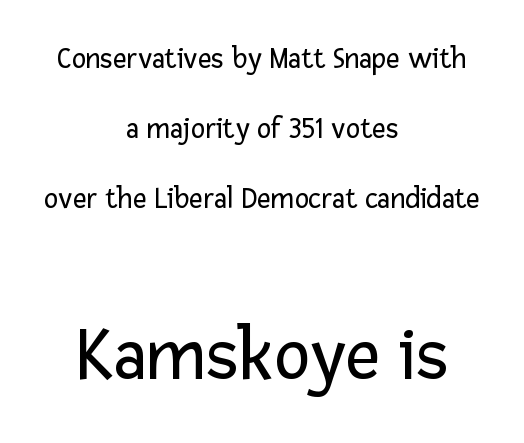
The letters carry no serifs — their stems end cleanly without finishing strokes. Typeset on center — no edge is straight. Stroke thickness stays within the range of a standard reading face or lighter. Caption: upper text group reduced, lower text group enlarged.
